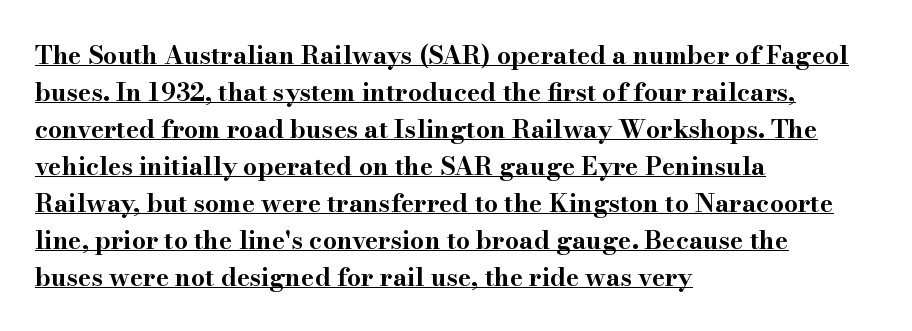
{"italic": "no", "bold": "yes", "underline": "yes", "align": "left", "line_spacing": "normal", "line_spacing_ratio": 1.48, "letter_spacing": "normal", "letter_spacing_em": 0.0, "glyph_px": 25}
